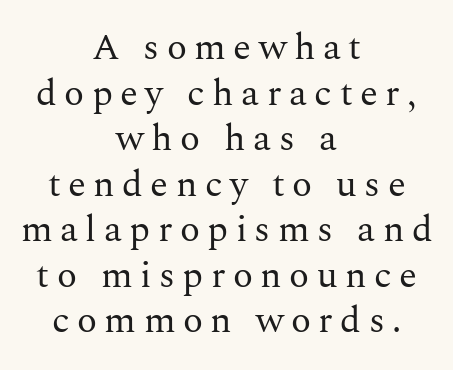
No letter is thick-stroked: the sample isn't bold. The letters carry serifs — small finishing strokes at the ends of their stems. The tracking jumps out immediately: characters are airy and widely separated. The passage shown is typed in a proportional face where columns would drift.
